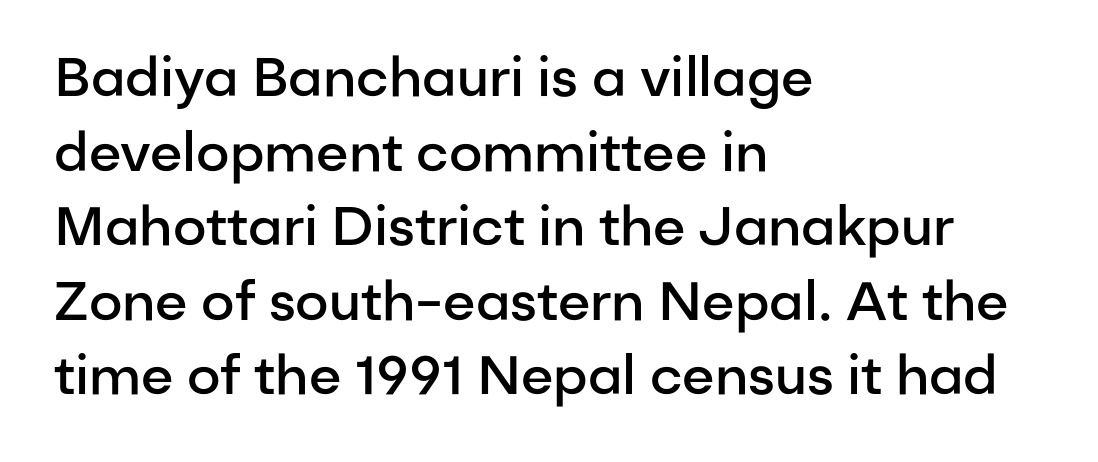
Q: Is the text bold? A: Semi-bold.
Q: Is the text italic (slanted)? A: No, it is upright.
Q: Is the typeface a serif or a sans-serif typeface? A: Sans-serif.
Q: Is the text underlined? A: No.
Q: How is the paragraph aligned? A: Left-aligned.
Q: Is the spacing between letters normal or unusually wide? A: Normal.
Q: Is the spacing between lines tight, normal or loose? A: Normal.
Q: Width (condensed, normal, or wide)? A: Normal.
Q: Stroke contrast? A: Low.
Q: x-height? A: Medium.
Q: Monospaced? A: No.
